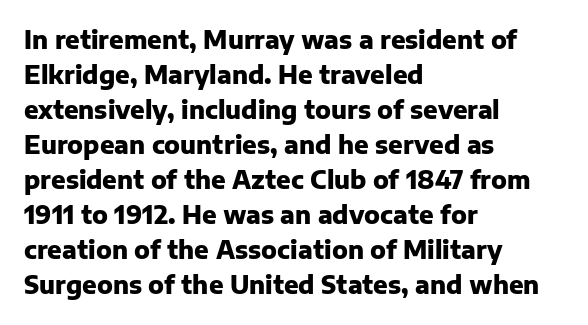
A classic flush-left, rag-right setting is used for this passage. The strokes are fattened all the way to bold. Plain, unruled lines of type. Tracking value appears to be zero — textbook default spacing.
